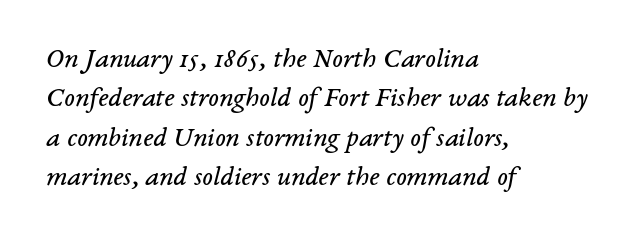
Every character sits at an angle, as italics do. All the whitespace from short lines collects on the right. Each letter keeps its own natural width here, so spacing adapts to shape. Unmarked baselines from the first word to the last. Regarding serifs, this sample has them. Inter-character spacing is left at the font's built-in metrics.
